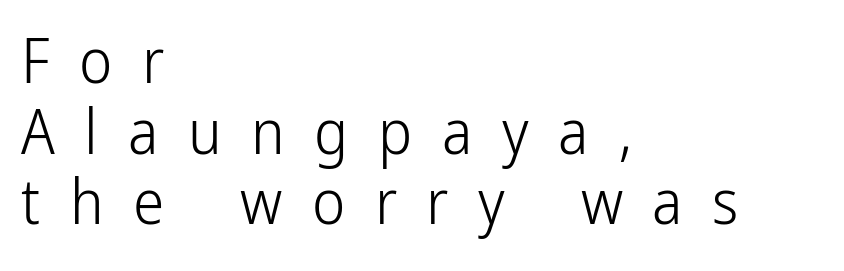
The image shows 63 px light, condensed sans-serif type, upright; set left-aligned, tight line spacing (1.12x), unusually wide letter spacing (+0.47 em), not underlined; low stroke contrast and a medium x-height.
